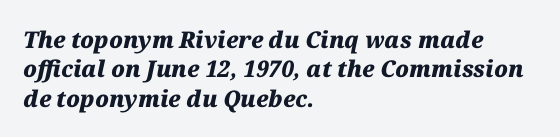
The image shows 23 px bold type, italic (leaning right); set left-aligned, normal line spacing (1.28x), normal letter spacing, not underlined.
